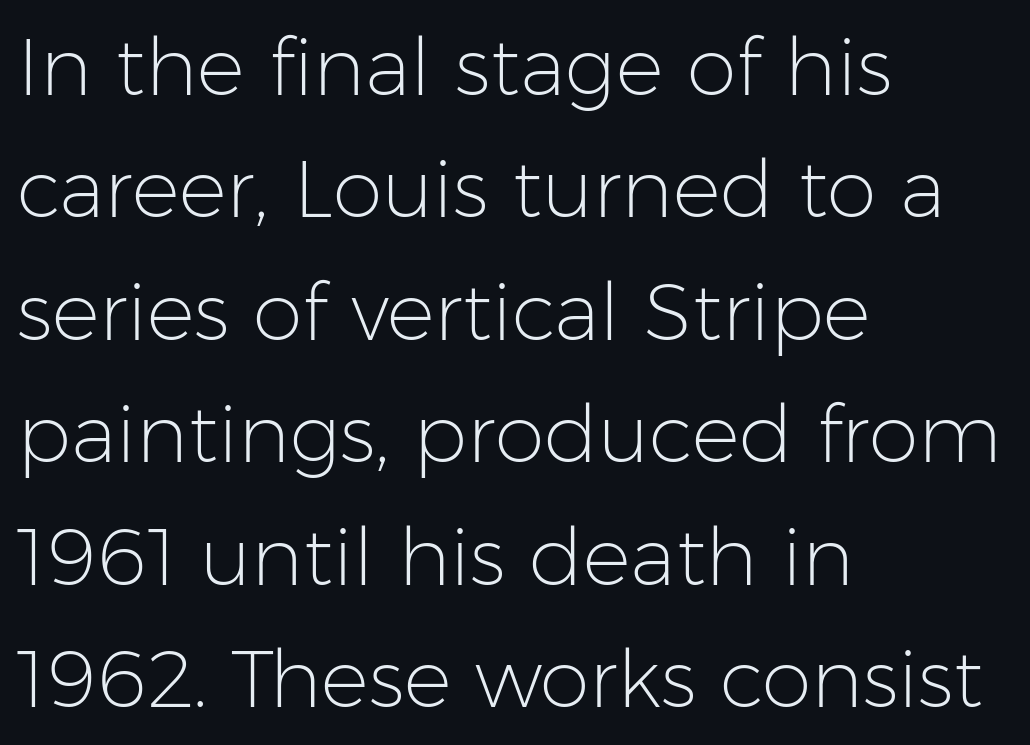
{"serif": "no", "italic": "no", "bold": "no", "weight": "light", "width": "normal", "stroke_contrast": "low", "x_height": "medium", "monospaced": "no", "underline": "no", "align": "left", "line_spacing": "normal", "line_spacing_ratio": 1.53, "letter_spacing": "normal", "letter_spacing_em": 0.0, "glyph_px": 80}
